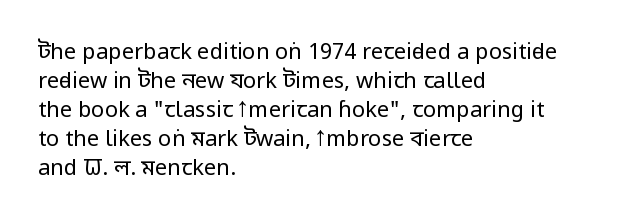
Q: Is the text bold? A: No.
Q: Is the text italic (slanted)? A: No, it is upright.
Q: Is the text underlined? A: No.
Q: How is the paragraph aligned? A: Left-aligned.
Q: Is the spacing between letters normal or unusually wide? A: Normal.
Q: Is the spacing between lines tight, normal or loose? A: Normal.
